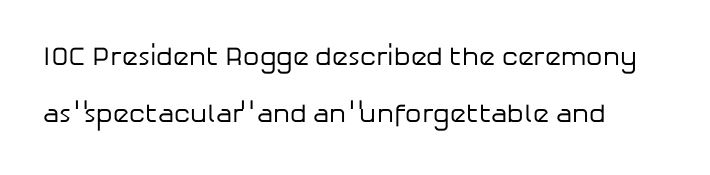
{"italic": "no", "bold": "no", "underline": "no", "line_spacing": "loose", "line_spacing_ratio": 2.21, "letter_spacing": "normal", "letter_spacing_em": 0.0, "glyph_px": 26}
